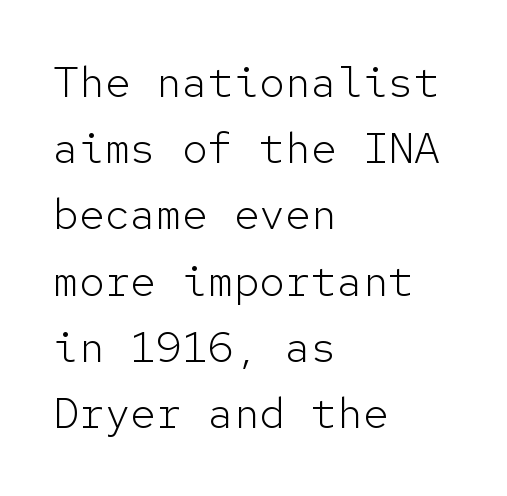
Q: Is the text bold? A: No.
Q: Is the text italic (slanted)? A: No, it is upright.
Q: Is the typeface a serif or a sans-serif typeface? A: Sans-serif.
Q: Is the text underlined? A: No.
Q: How is the paragraph aligned? A: Left-aligned.
Q: Is the spacing between letters normal or unusually wide? A: Normal.
Q: Is the spacing between lines tight, normal or loose? A: Normal.
Q: Width (condensed, normal, or wide)? A: Normal.
Q: Stroke contrast? A: Low.
Q: x-height? A: Medium.
Q: Monospaced? A: Yes.
